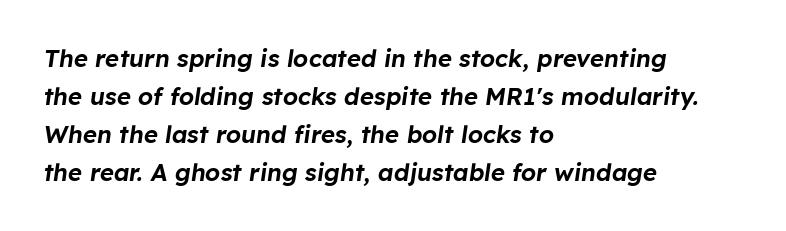
What's the leading like? Ordinary, nothing unusual. Descenders hang freely into open space. The letters are slanted; this is an italic face. These lines are set flush left with a ragged right edge. Observe the ordinary spacing: letters are neighbours, not strangers.
